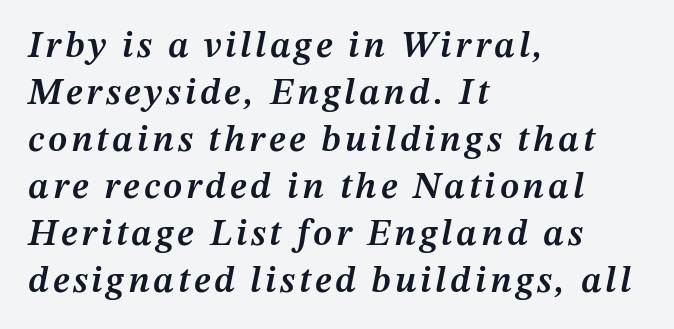
Q: Is the text bold? A: Semi-bold.
Q: Is the text italic (slanted)? A: Yes, it leans right by about 12 degrees.
Q: Is the text underlined? A: No.
Q: How is the paragraph aligned? A: Left-aligned.
Q: Is the spacing between lines tight, normal or loose? A: Normal.
Q: Width (condensed, normal, or wide)? A: Normal.
Q: Stroke contrast? A: Medium.
Q: x-height? A: Medium.
Q: Monospaced? A: No.
